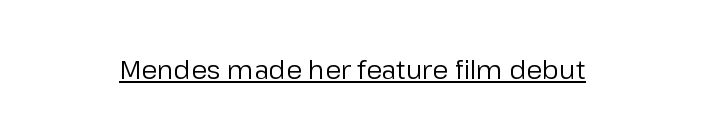
The image shows 26 px text type, upright; set normal letter spacing, underlined.
